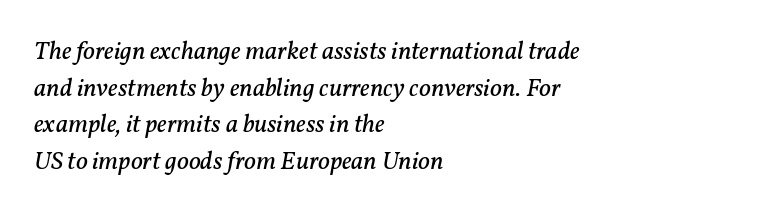
The image shows 26 px text type, italic (leaning right); set left-aligned, normal line spacing (1.41x), normal letter spacing, not underlined.
